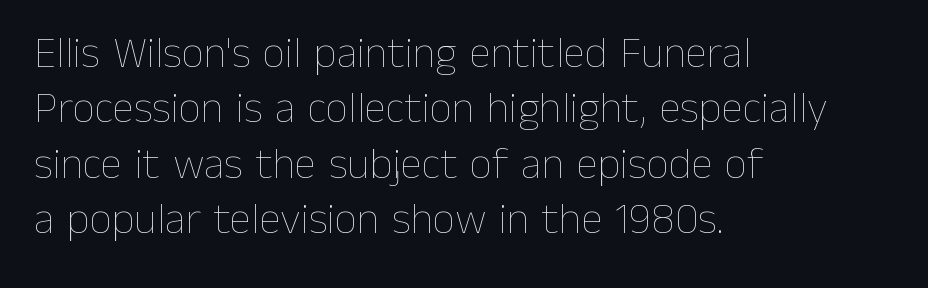
The image shows 44 px thin type, upright; set left-aligned, normal line spacing (1.26x), normal letter spacing, not underlined; low stroke contrast and a medium x-height.
